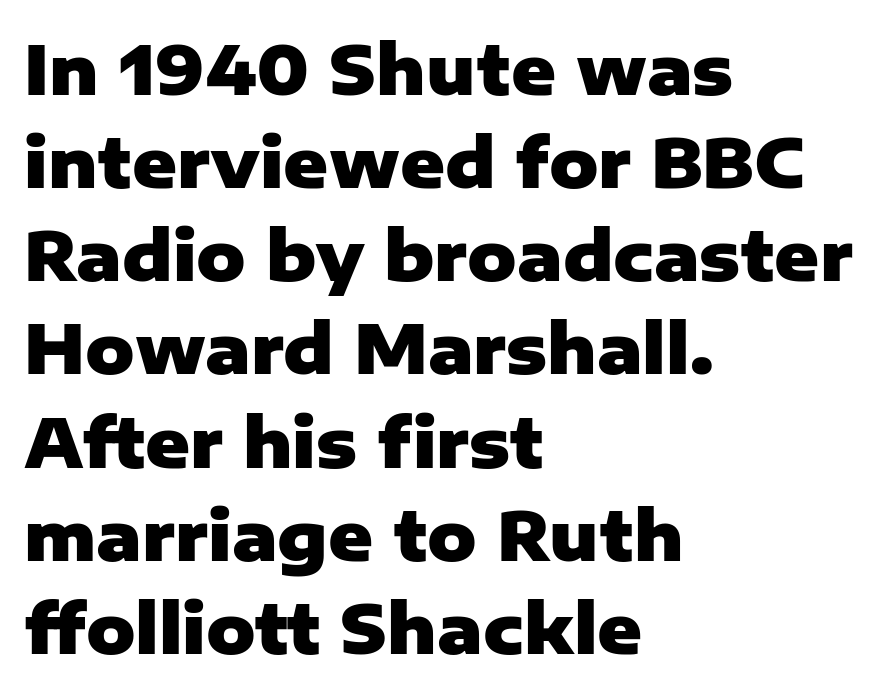
The image shows 68 px heavy sans-serif type, upright; set left-aligned, normal line spacing (1.37x), normal letter spacing, not underlined; low stroke contrast and a medium x-height.
